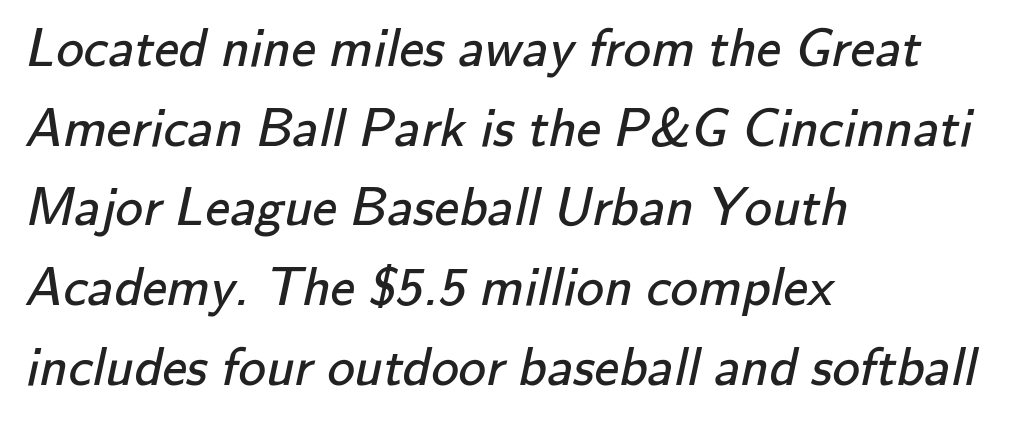
{"serif": "no", "bold": "no", "weight": "regular", "width": "normal", "stroke_contrast": "low", "x_height": "small", "monospaced": "no", "underline": "no", "align": "left", "line_spacing": "normal", "line_spacing_ratio": 1.45, "letter_spacing": "normal", "letter_spacing_em": 0.0, "glyph_px": 55}
